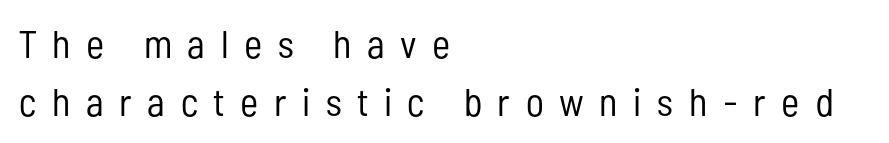
This sample has the flowing, uneven cadence of proportional lettering. Underline: absent. Display-style spreading of the glyphs; the letterfit is very open. A typesetter would label this face a sans.
